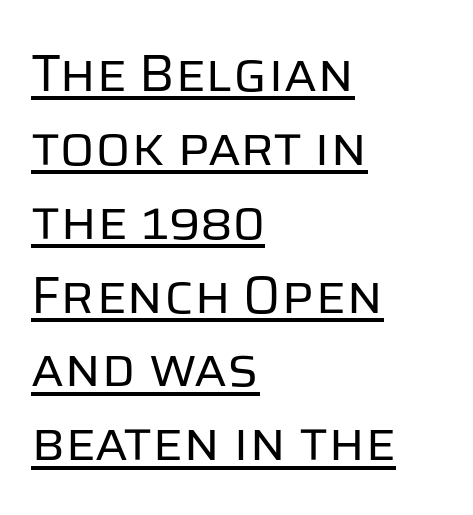
{"serif": "no", "italic": "no", "bold": "no", "weight": "regular", "width": "normal", "stroke_contrast": "low", "x_height": "large", "monospaced": "no", "underline": "yes", "align": "left", "line_spacing": "normal", "line_spacing_ratio": 1.42, "letter_spacing": "normal", "letter_spacing_em": 0.0, "glyph_px": 52}
